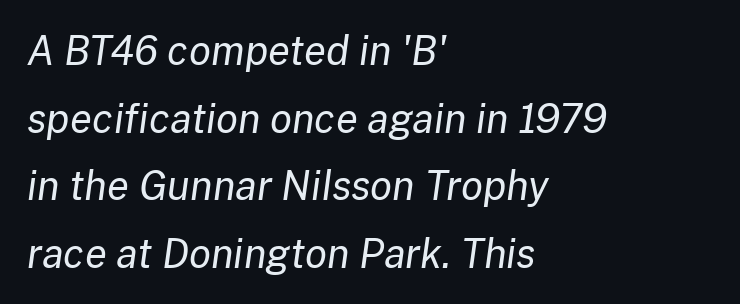
{"italic": "yes", "lean": "right", "slant_degrees": 8, "bold": "no", "weight": "regular", "width": "normal", "stroke_contrast": "low", "x_height": "medium", "monospaced": "no", "underline": "no", "align": "left", "line_spacing": "normal", "line_spacing_ratio": 1.69, "letter_spacing": "normal", "letter_spacing_em": 0.0, "glyph_px": 40}
